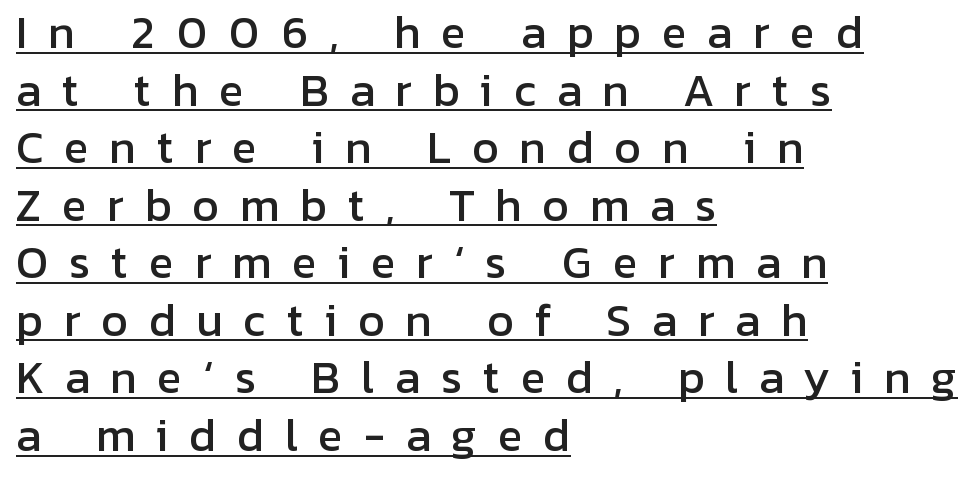
{"serif": "no", "italic": "no", "width": "normal", "stroke_contrast": "low", "x_height": "medium", "monospaced": "no", "underline": "yes", "align": "left", "line_spacing": "normal", "line_spacing_ratio": 1.37, "letter_spacing": "wide", "letter_spacing_em": 0.49, "glyph_px": 42}
